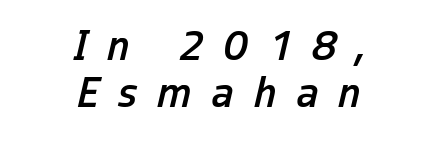
Q: Is the text bold? A: Semi-bold.
Q: Is the text italic (slanted)? A: Yes, it leans right by about 13 degrees.
Q: Is the text underlined? A: No.
Q: How is the paragraph aligned? A: Centered.
Q: Is the spacing between letters normal or unusually wide? A: Unusually wide.
Q: Is the spacing between lines tight, normal or loose? A: Tight.
Q: Width (condensed, normal, or wide)? A: Condensed.
Q: Stroke contrast? A: Low.
Q: x-height? A: Medium.
Q: Monospaced? A: No.
